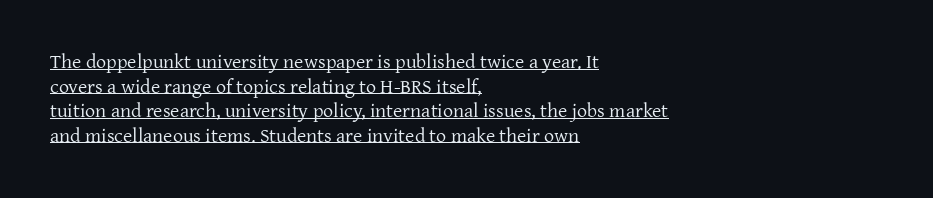
Q: Is the text bold? A: No.
Q: Is the text italic (slanted)? A: No, it is upright.
Q: Is the text underlined? A: Yes.
Q: How is the paragraph aligned? A: Left-aligned.
Q: Is the spacing between letters normal or unusually wide? A: Normal.
